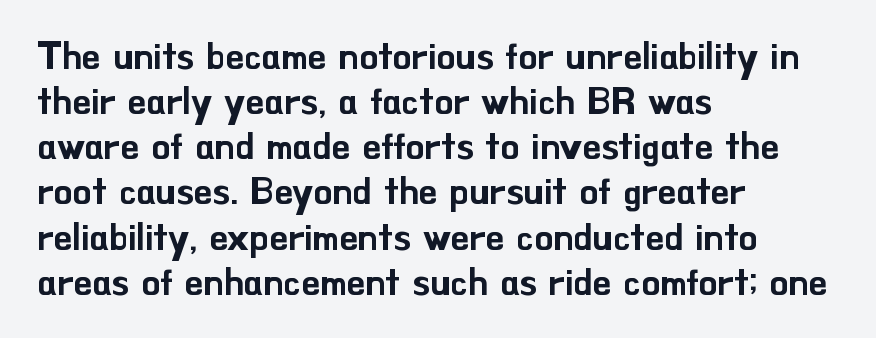
The image shows 37 px sans-serif type, upright; set left-aligned, line spacing 1.22x, normal letter spacing, not underlined; low stroke contrast and a small x-height.
